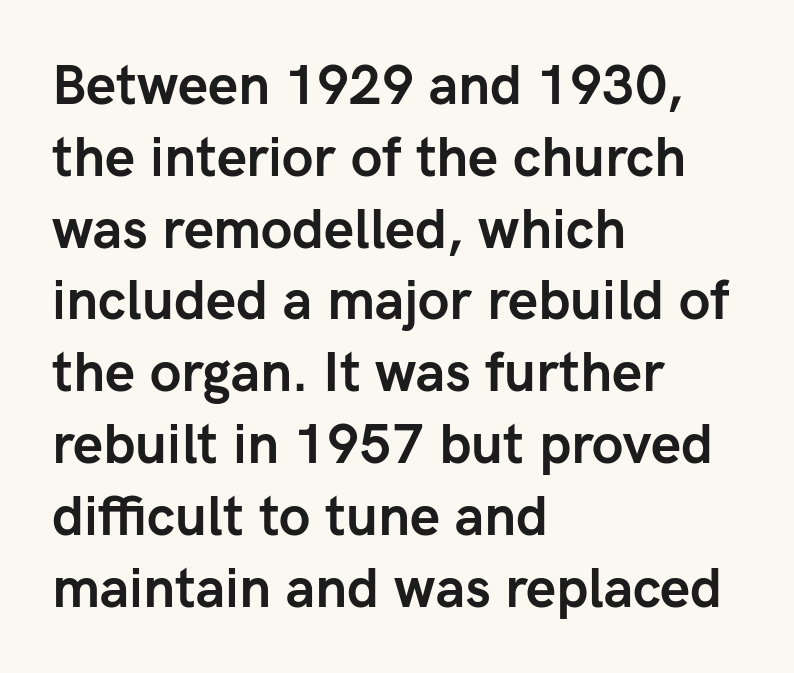
Note the varied advance widths — an 'i' is clearly narrower than an 'm'. Is there any slant? The stems are plumb. Pretty heavy lettering here — definitely bold. Casual observation: everything's shoved over to the left. Font category for this specimen: sans-serif.
